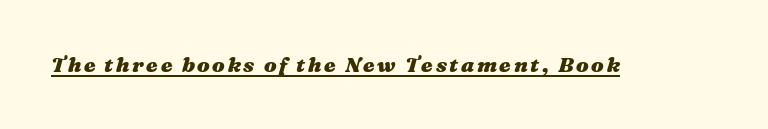
The face used here has the dense, thick strokes of a bold. What decoration does the sample have? An underline. An italicized treatment has been applied to the whole sample.
